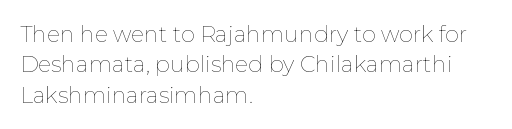
A quiet, ordinary-to-light weight characterises the typeface. The text block is weighted toward the left margin, trailing off unevenly rightward. This rendering leaves character spacing at its baseline value. Characters remain perfectly vertical along every line. The strip under each line holds only bare page.
